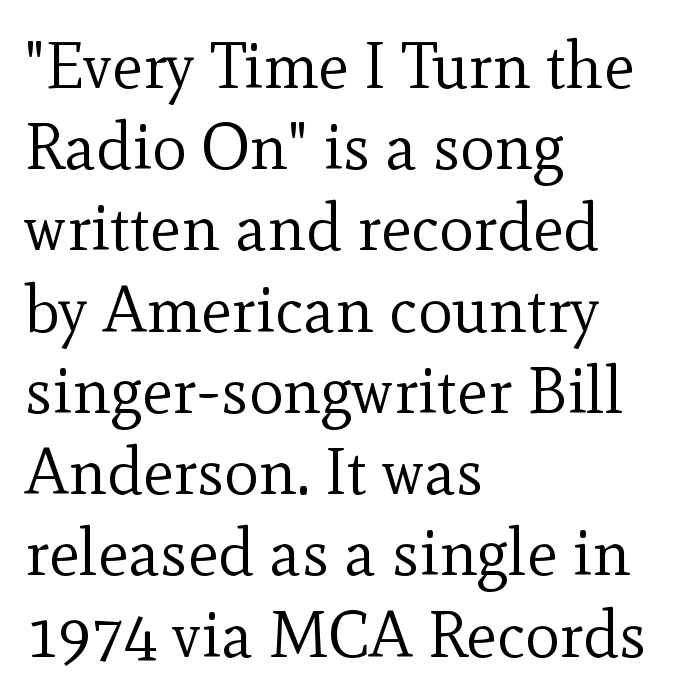
Q: Is the text bold? A: No.
Q: Is the text italic (slanted)? A: No, it is upright.
Q: Is the typeface a serif or a sans-serif typeface? A: Serif.
Q: Is the text underlined? A: No.
Q: How is the paragraph aligned? A: Left-aligned.
Q: Is the spacing between letters normal or unusually wide? A: Normal.
Q: Is the spacing between lines tight, normal or loose? A: Normal.
Q: Width (condensed, normal, or wide)? A: Normal.
Q: x-height? A: Small.
Q: Monospaced? A: No.
